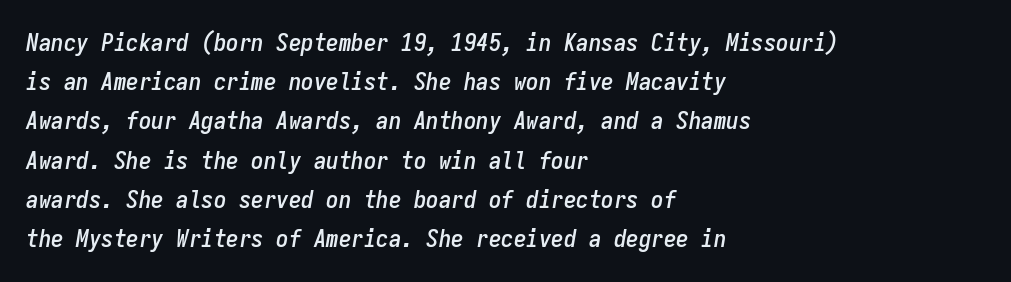
The typesetter chose a ragged-right arrangement here. Notice how descenders clear the ascenders below comfortably — that's standard leading. Yep, that's italic — everything's leaning. Nothing unusual about the tracking: characters are spaced as the font intends. Each row of text sits above clean, open space.
